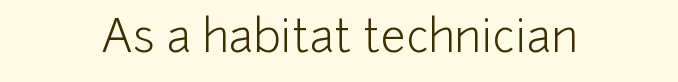
Q: Is the text bold? A: No.
Q: Is the text italic (slanted)? A: No, it is upright.
Q: Is the typeface a serif or a sans-serif typeface? A: Sans-serif.
Q: Is the text underlined? A: No.
Q: How is the paragraph aligned? A: Centered.
Q: Is the spacing between letters normal or unusually wide? A: Normal.
Q: Width (condensed, normal, or wide)? A: Normal.
Q: Stroke contrast? A: Low.
Q: x-height? A: Medium.
Q: Monospaced? A: No.
